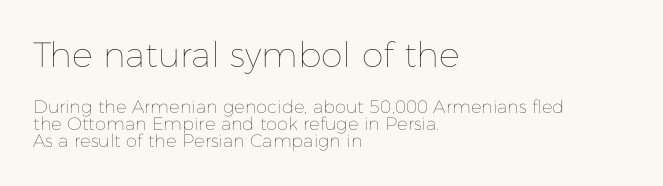
Is the block centered? No — it sits flush against the left margin. Stems and bowls with no extra thickness — not bold. Does extra space separate the letters? No, they use regular spacing. The face used here is proportionally spaced, like ordinary book or web type.
